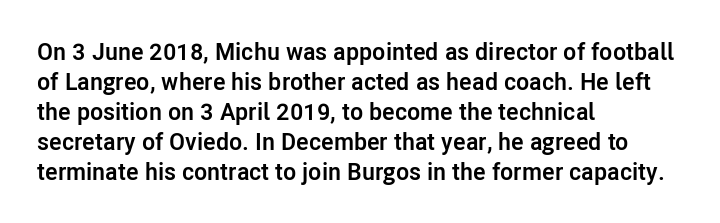
The image shows 24 px bold type, upright; set left-aligned, normal line spacing (1.25x), normal letter spacing, not underlined.
